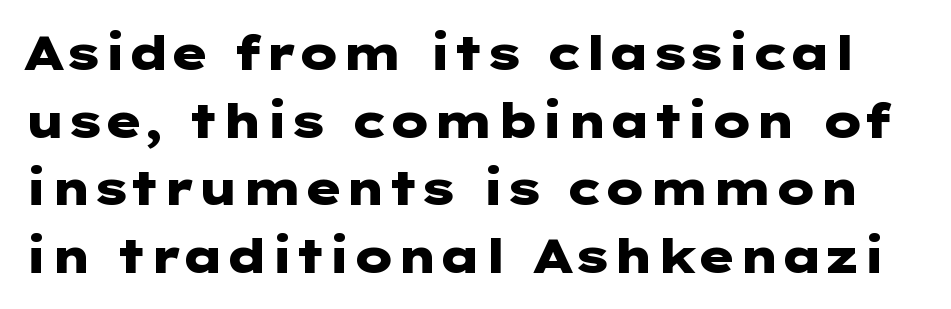
Q: Is the text bold? A: Yes.
Q: Is the text italic (slanted)? A: No, it is upright.
Q: Is the typeface a serif or a sans-serif typeface? A: Sans-serif.
Q: Is the text underlined? A: No.
Q: Is the spacing between letters normal or unusually wide? A: Normal.
Q: Is the spacing between lines tight, normal or loose? A: Normal.
Q: Width (condensed, normal, or wide)? A: Wide.
Q: Stroke contrast? A: Low.
Q: x-height? A: Medium.
